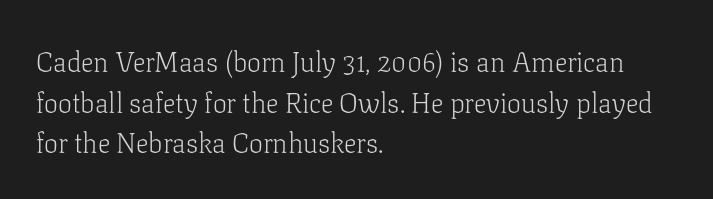
The lines in this sample share a left origin and differ only in where they stop. Vertical stems look standard width or narrower in stroke. Decoration check: the copy has no underline. Horizontal bands of white between lines are of average thickness.
